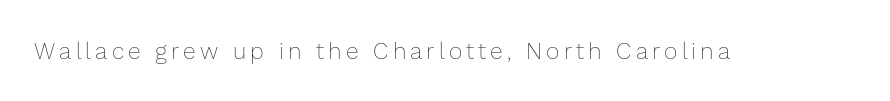
The image shows 23 px text type, upright; set not underlined.
